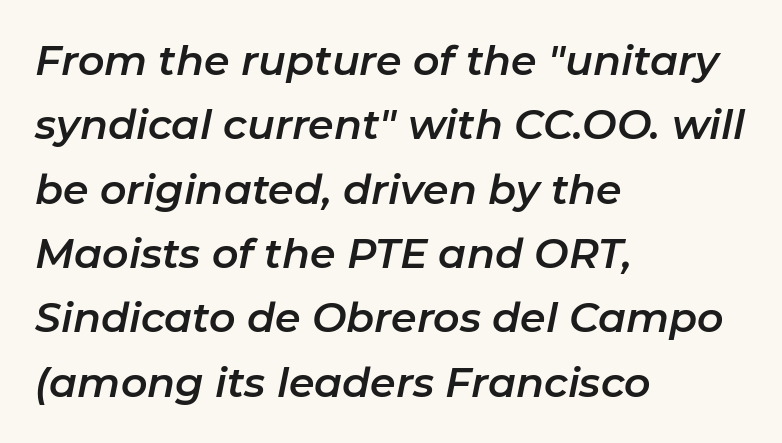
{"italic": "yes", "lean": "right", "slant_degrees": 11, "width": "normal", "stroke_contrast": "low", "x_height": "medium", "monospaced": "no", "underline": "no", "align": "left", "line_spacing": "normal", "line_spacing_ratio": 1.57, "letter_spacing": "normal", "letter_spacing_em": 0.0, "glyph_px": 41}
